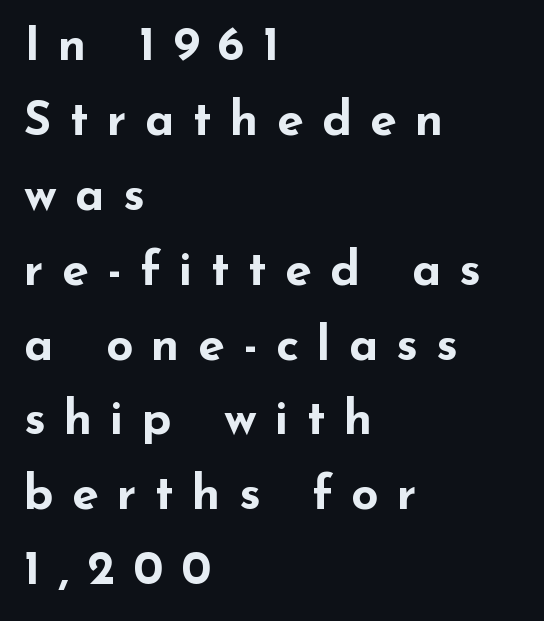
{"serif": "no", "italic": "no", "bold": "yes", "weight": "bold", "width": "wide", "stroke_contrast": "low", "x_height": "small", "monospaced": "no", "underline": "no", "align": "left", "line_spacing": "normal", "line_spacing_ratio": 1.56, "letter_spacing": "wide", "letter_spacing_em": 0.38, "glyph_px": 48}
